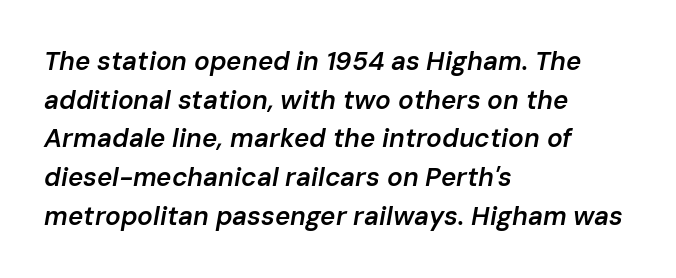
Q: Is the text bold? A: Semi-bold.
Q: Is the text italic (slanted)? A: Yes, it leans right by about 10 degrees.
Q: Is the text underlined? A: No.
Q: How is the paragraph aligned? A: Left-aligned.
Q: Is the spacing between letters normal or unusually wide? A: Normal.
Q: Is the spacing between lines tight, normal or loose? A: Normal.
